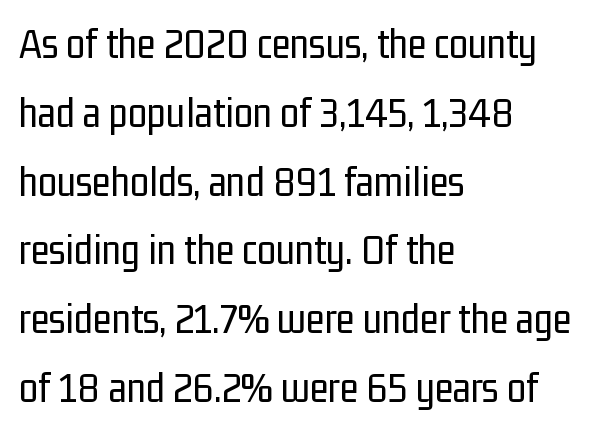
Q: Is the text bold? A: No.
Q: Is the text italic (slanted)? A: No, it is upright.
Q: Is the typeface a serif or a sans-serif typeface? A: Sans-serif.
Q: Is the text underlined? A: No.
Q: How is the paragraph aligned? A: Left-aligned.
Q: Is the spacing between letters normal or unusually wide? A: Normal.
Q: Is the spacing between lines tight, normal or loose? A: Normal.
Q: Width (condensed, normal, or wide)? A: Condensed.
Q: Stroke contrast? A: Low.
Q: x-height? A: Medium.
Q: Monospaced? A: No.
